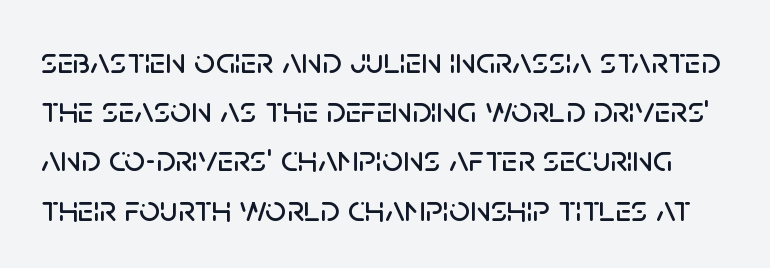
Q: Is the text italic (slanted)? A: No, it is upright.
Q: Is the typeface a serif or a sans-serif typeface? A: Sans-serif.
Q: Is the text underlined? A: No.
Q: Is the spacing between letters normal or unusually wide? A: Normal.
Q: Is the spacing between lines tight, normal or loose? A: Normal.
Q: Width (condensed, normal, or wide)? A: Normal.
Q: Stroke contrast? A: Low.
Q: x-height? A: Large.
Q: Monospaced? A: No.
